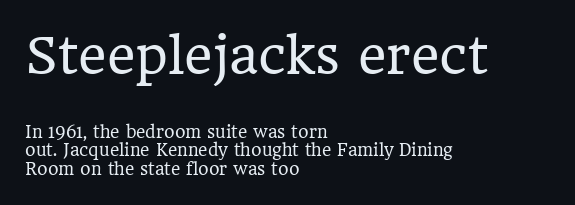
The image shows 49 px regular-weight serif type, upright; set left-aligned, line spacing 1.17x, normal letter spacing, not underlined; the first (top) block is 3.06x larger; low stroke contrast and a medium x-height.
